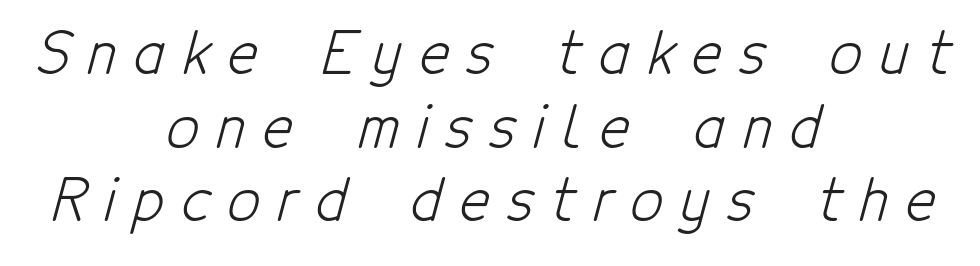
{"serif": "no", "bold": "no", "weight": "light", "width": "condensed", "stroke_contrast": "low", "x_height": "medium", "monospaced": "no", "underline": "no", "align": "center", "line_spacing": "normal", "line_spacing_ratio": 1.29, "letter_spacing": "wide", "letter_spacing_em": 0.31, "glyph_px": 57}
